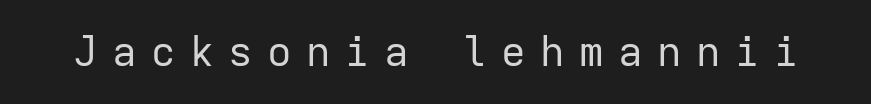
The image shows 41 px regular-weight sans-serif type, upright, monospaced; set unusually wide letter spacing (+0.35 em), not underlined; low stroke contrast and a medium x-height.
